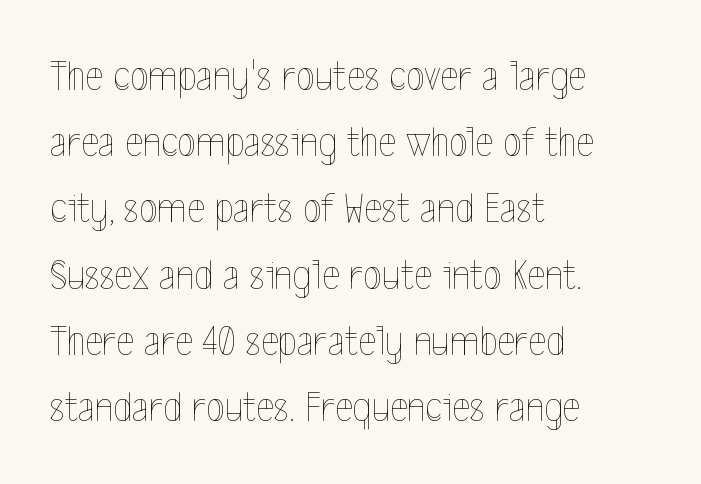
{"italic": "no", "bold": "no", "weight": "thin", "width": "condensed", "x_height": "medium", "monospaced": "no", "underline": "no", "align": "left", "line_spacing": "normal", "line_spacing_ratio": 1.54, "letter_spacing": "normal", "letter_spacing_em": 0.0, "glyph_px": 43}
